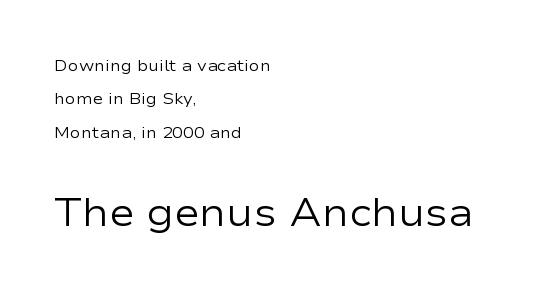
The image shows 39 px regular-weight, wide sans-serif type, upright; set left-aligned, loose line spacing (2.09x), normal letter spacing, not underlined; the second (bottom) block is 2.44x larger; low stroke contrast and a medium x-height.
